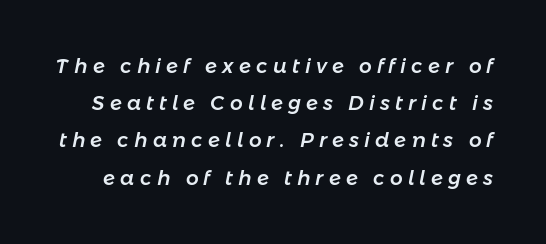
Underline: absent. The rendering applies a slant to the glyphs. The type is letterspaced generously, with wide tracking.
